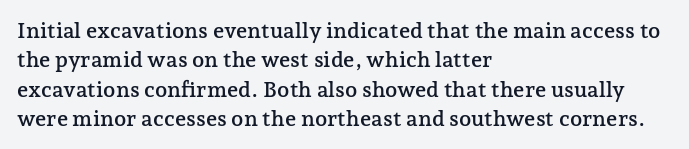
{"italic": "no", "underline": "no", "align": "left", "line_spacing": "normal", "line_spacing_ratio": 1.33, "letter_spacing": "normal", "letter_spacing_em": 0.0, "glyph_px": 22}
